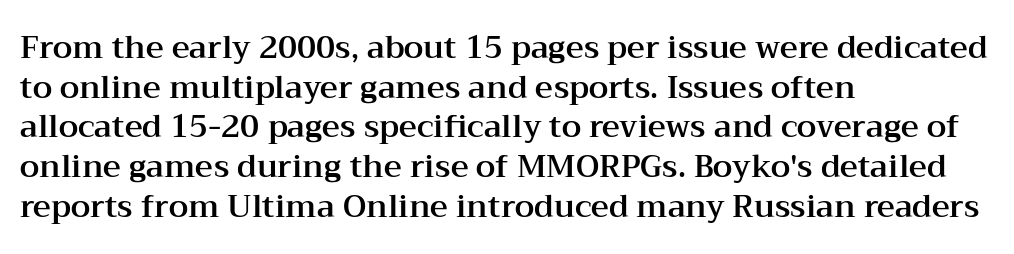
The image shows 31 px wide serif type, upright; set left-aligned, normal line spacing (1.28x), normal letter spacing, not underlined; medium stroke contrast and a medium x-height.
